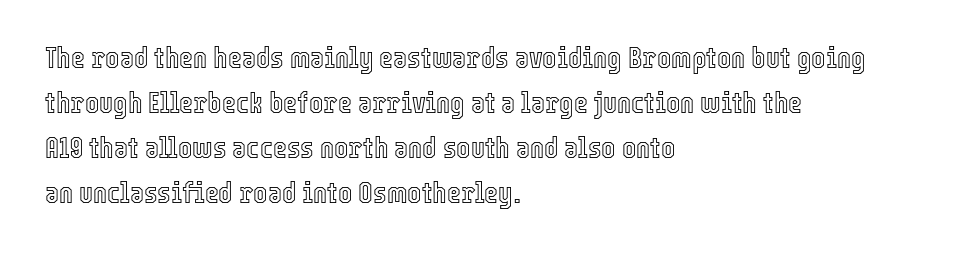
Q: Is the text italic (slanted)? A: No, it is upright.
Q: Is the text underlined? A: No.
Q: How is the paragraph aligned? A: Left-aligned.
Q: Is the spacing between letters normal or unusually wide? A: Normal.
Q: Is the spacing between lines tight, normal or loose? A: Normal.
Q: Width (condensed, normal, or wide)? A: Condensed.
Q: x-height? A: Medium.
Q: Monospaced? A: No.
